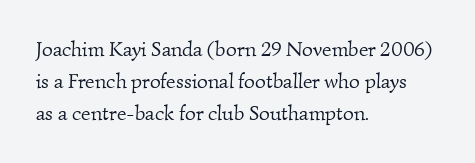
{"bold": "no", "underline": "no", "align": "left", "line_spacing": "normal", "line_spacing_ratio": 1.53, "letter_spacing": "normal", "letter_spacing_em": 0.0, "glyph_px": 21}
